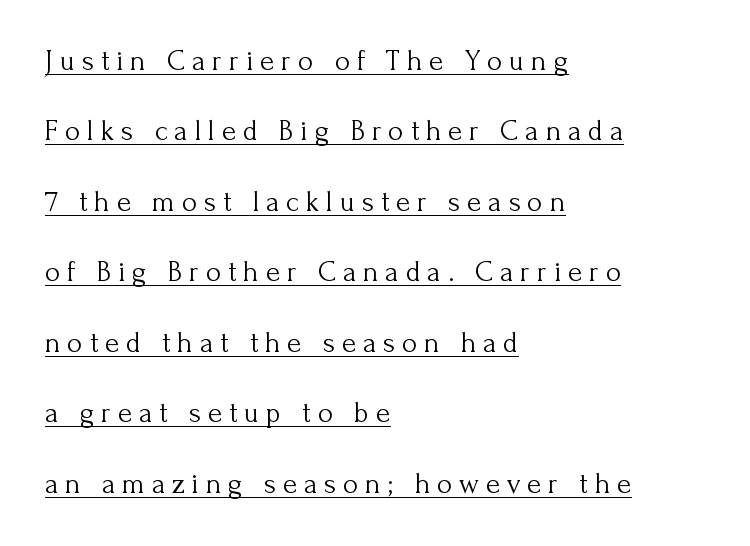
This sample uses an upright cut, with every glyph sitting square on the baseline. Where is the straight margin? On the left. These lines stand farther apart than default settings would place them. Underlining? Definitely there.
